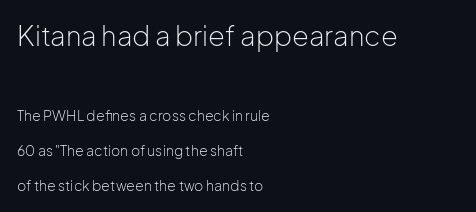
No word sits above an underline. Stem width sits at or under what a default text font uses. How are the letters spaced? Ordinarily, with no added tracking. A student would call this left alignment; a typographer would say flush left, rag right. A roman cut, with each character standing at attention.
